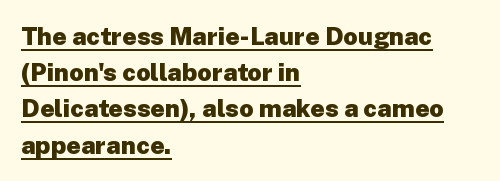
Q: Is the text bold? A: Yes.
Q: Is the text italic (slanted)? A: No, it is upright.
Q: Is the text underlined? A: Yes.
Q: How is the paragraph aligned? A: Left-aligned.
Q: Is the spacing between letters normal or unusually wide? A: Normal.
Q: Is the spacing between lines tight, normal or loose? A: Normal.
